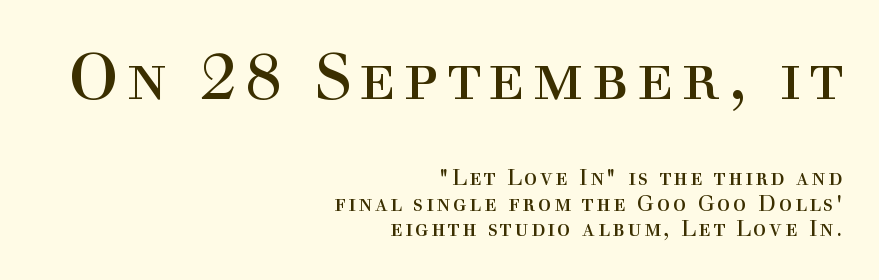
{"serif": "yes", "italic": "no", "bold": "no", "weight": "regular", "width": "normal", "x_height": "medium", "monospaced": "no", "underline": "no", "align": "right", "line_spacing_ratio": 1.16, "larger_block": "first", "size_ratio": 2.95, "glyph_px": 65}
